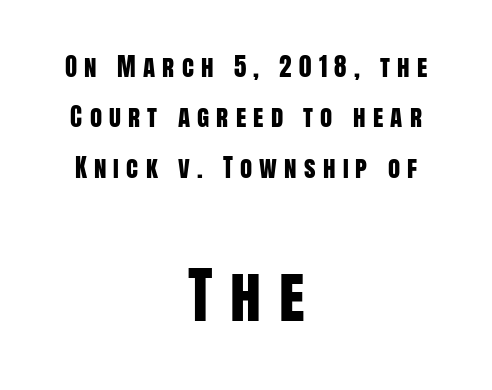
Q: Is the text italic (slanted)? A: No, it is upright.
Q: Is the typeface a serif or a sans-serif typeface? A: Sans-serif.
Q: Is the text underlined? A: No.
Q: How is the paragraph aligned? A: Centered.
Q: Is the spacing between letters normal or unusually wide? A: Unusually wide.
Q: Is the spacing between lines tight, normal or loose? A: Loose.
Q: Which block of text is set in a larger size, the first (top) or the second (bottom)? A: The second (bottom) one.
Q: Width (condensed, normal, or wide)? A: Condensed.
Q: Stroke contrast? A: Low.
Q: x-height? A: Large.
Q: Monospaced? A: No.
